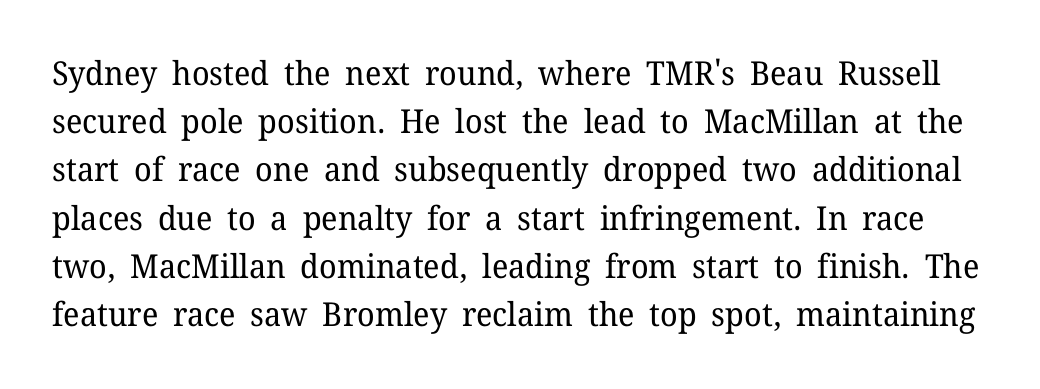
Q: Is the text bold? A: No.
Q: Is the text italic (slanted)? A: No, it is upright.
Q: Is the typeface a serif or a sans-serif typeface? A: Serif.
Q: Is the text underlined? A: No.
Q: Is the spacing between letters normal or unusually wide? A: Normal.
Q: Is the spacing between lines tight, normal or loose? A: Normal.
Q: Width (condensed, normal, or wide)? A: Normal.
Q: Stroke contrast? A: Low.
Q: x-height? A: Medium.
Q: Monospaced? A: No.
